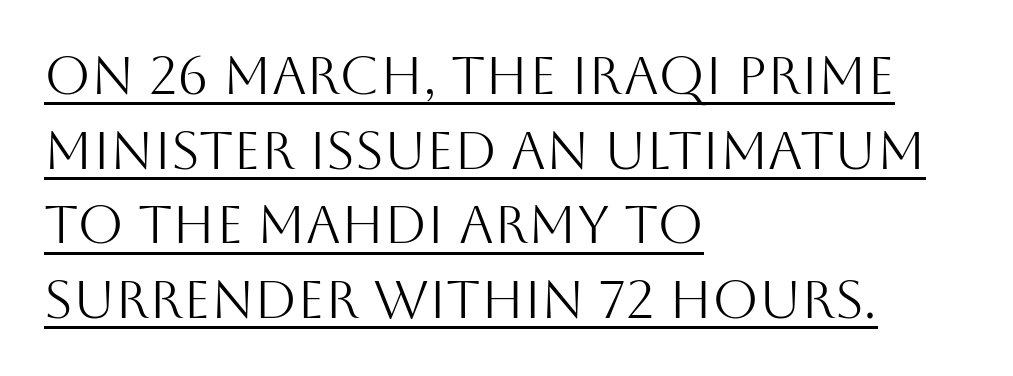
The image shows 53 px light sans-serif type, upright; set left-aligned, normal line spacing (1.41x), normal letter spacing, underlined; medium stroke contrast and a large x-height.
